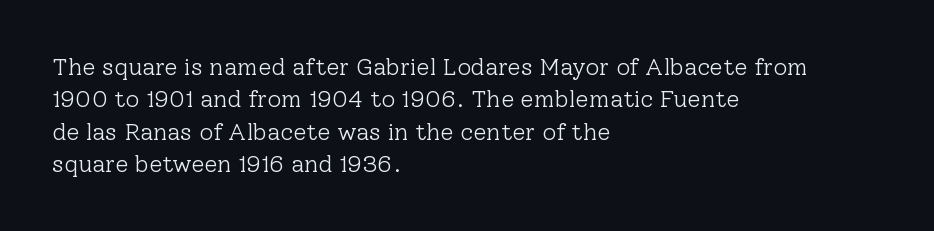
Q: Is the text bold? A: No.
Q: Is the text italic (slanted)? A: No, it is upright.
Q: Is the text underlined? A: No.
Q: How is the paragraph aligned? A: Left-aligned.
Q: Is the spacing between letters normal or unusually wide? A: Normal.
Q: Is the spacing between lines tight, normal or loose? A: Normal.
